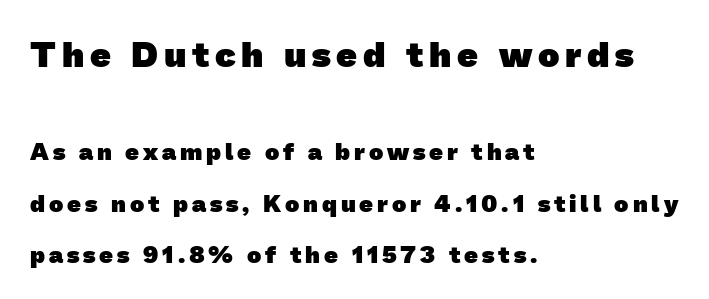
This is sans-serif lettering, the kind often seen on screens and signage. A full-strength bold gives these letters their thick strokes. Think of a printed novel: that variable character pitch is what you see here. Quick note: underline off. Character size in the leading block exceeds that of the trailing block.
